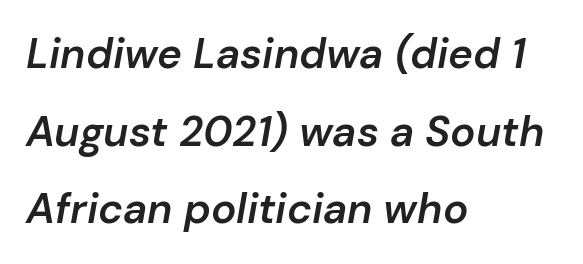
Left-aligned paragraph, ragged on the right. The gap between lines stays unmarked. This sample uses plain, unmodified letter spacing. Varying glyph widths throughout — classic text-font behaviour.
